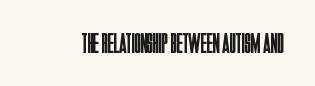
{"serif": "no", "italic": "no", "bold": "no", "weight": "regular", "width": "condensed", "stroke_contrast": "low", "x_height": "large", "monospaced": "no", "underline": "no", "letter_spacing": "normal", "letter_spacing_em": 0.0, "glyph_px": 28}
